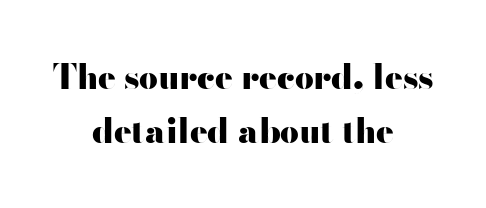
{"serif": "no", "italic": "no", "bold": "yes", "weight": "heavy", "width": "wide", "stroke_contrast": "high", "x_height": "small", "monospaced": "no", "underline": "no", "align": "center", "line_spacing": "normal", "line_spacing_ratio": 1.63, "letter_spacing": "normal", "letter_spacing_em": 0.0, "glyph_px": 33}
